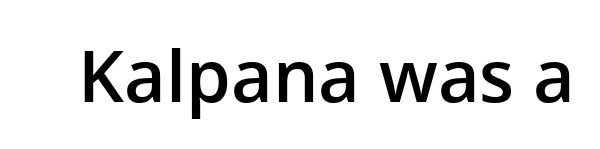
Q: Is the text bold? A: Semi-bold.
Q: Is the text italic (slanted)? A: No, it is upright.
Q: Is the typeface a serif or a sans-serif typeface? A: Sans-serif.
Q: Is the text underlined? A: No.
Q: Is the spacing between letters normal or unusually wide? A: Normal.
Q: Width (condensed, normal, or wide)? A: Normal.
Q: Stroke contrast? A: Low.
Q: x-height? A: Medium.
Q: Monospaced? A: No.
